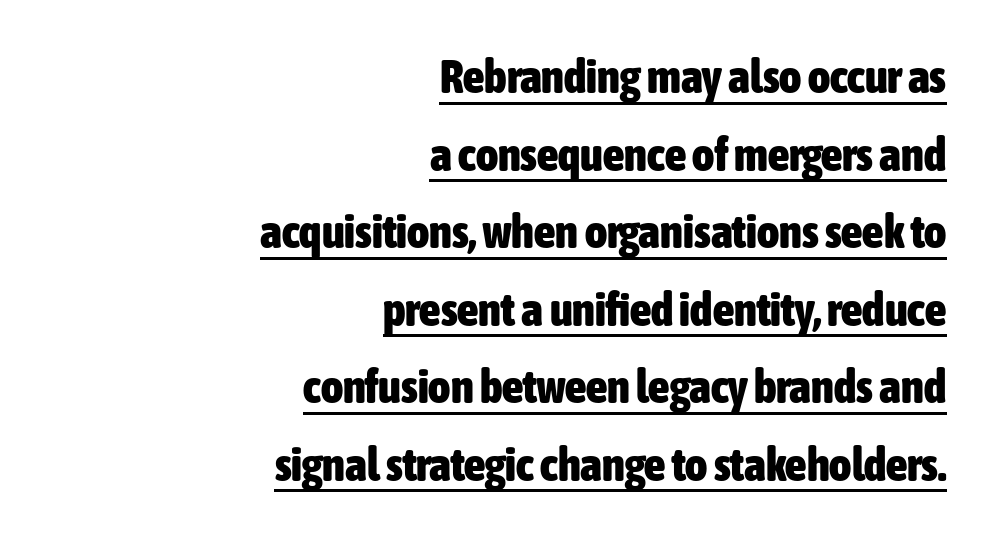
{"serif": "no", "italic": "no", "bold": "yes", "weight": "heavy", "width": "condensed", "stroke_contrast": "low", "x_height": "medium", "monospaced": "no", "underline": "yes", "align": "right", "line_spacing": "normal", "line_spacing_ratio": 1.65, "letter_spacing": "normal", "letter_spacing_em": 0.0, "glyph_px": 47}
